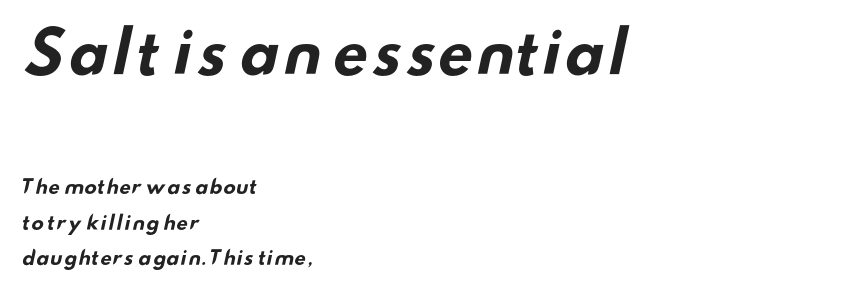
Stroke thickness is high; the sample reads as a true bold. This sample has the flowing, uneven cadence of proportional lettering. The baseline area is clear. A student would notice the top passage is typeset larger than what follows. These lines stack with their left ends in a neat column. This sample uses a sans-serif face.
